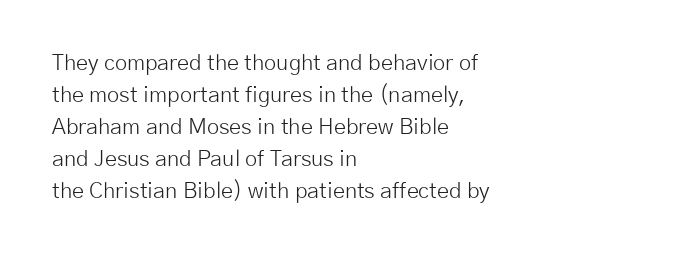
Weight: in the light-to-regular range. These lines keep a tight, regular rhythm from letter to letter. Any mark beneath the type? The region is blank. Left-aligned paragraph, ragged on the right. If you drew a line through each stem, it would be perfectly vertical. Honestly, the row spacing looks completely unremarkable.
